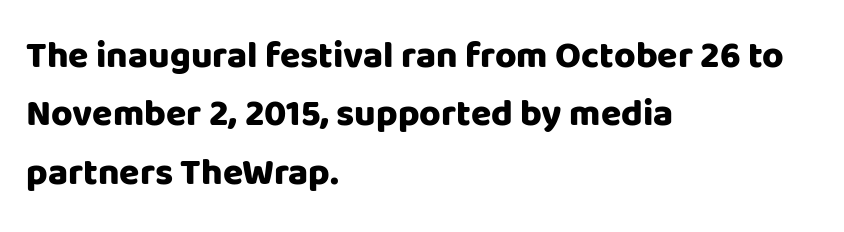
Q: Is the text bold? A: Yes.
Q: Is the text italic (slanted)? A: No, it is upright.
Q: Is the typeface a serif or a sans-serif typeface? A: Sans-serif.
Q: Is the text underlined? A: No.
Q: How is the paragraph aligned? A: Left-aligned.
Q: Is the spacing between letters normal or unusually wide? A: Normal.
Q: Is the spacing between lines tight, normal or loose? A: Normal.
Q: Width (condensed, normal, or wide)? A: Normal.
Q: Stroke contrast? A: Low.
Q: x-height? A: Large.
Q: Monospaced? A: No.
